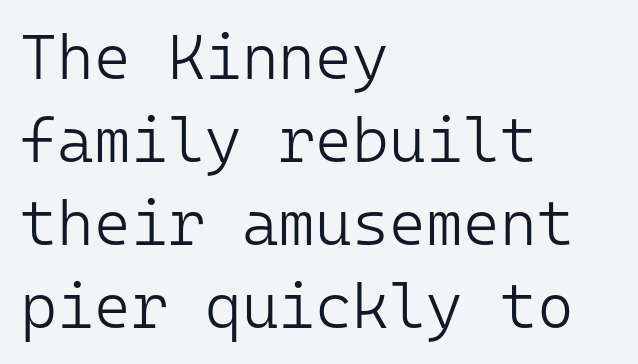
When letters stand straight like this, we call the style roman or upright. Does the copy run flush right? No — it runs flush left. Here the designer chose a console-style face with uniform glyph widths. The letters carry no serifs — their stems end cleanly without finishing strokes. Between one letter and the next there's only the usual sliver of space. Honestly, there is no underline to notice here at all.
